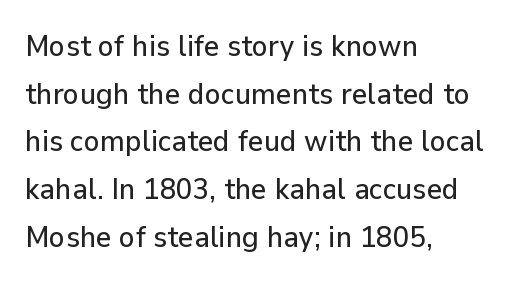
Q: Is the text italic (slanted)? A: No, it is upright.
Q: Is the typeface a serif or a sans-serif typeface? A: Sans-serif.
Q: Is the text underlined? A: No.
Q: How is the paragraph aligned? A: Left-aligned.
Q: Is the spacing between letters normal or unusually wide? A: Normal.
Q: Is the spacing between lines tight, normal or loose? A: Normal.
Q: Width (condensed, normal, or wide)? A: Normal.
Q: Stroke contrast? A: Low.
Q: x-height? A: Medium.
Q: Monospaced? A: No.
